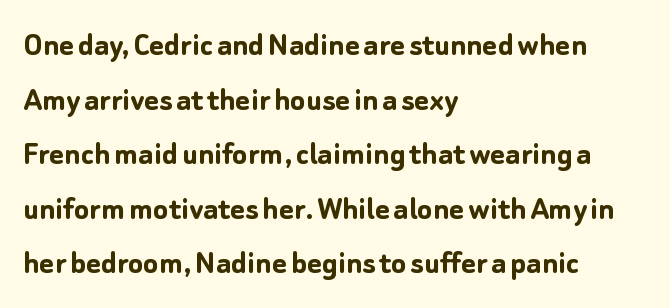
The image shows 35 px semibold sans-serif type, upright; set left-aligned, normal line spacing (1.56x), normal letter spacing, not underlined; low stroke contrast and a medium x-height.
